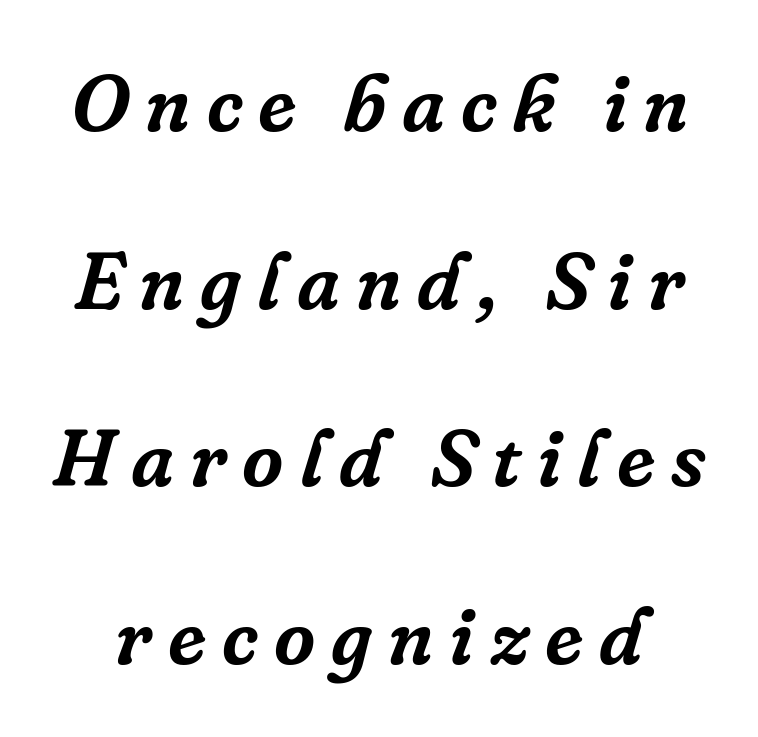
No word sits above an underline. What's the leading like? Stretched, with rows far apart. A typesetter would label this face a serif. Yep, that's italic — everything's leaning. A typesetter would call this heavily tracked-out type.
